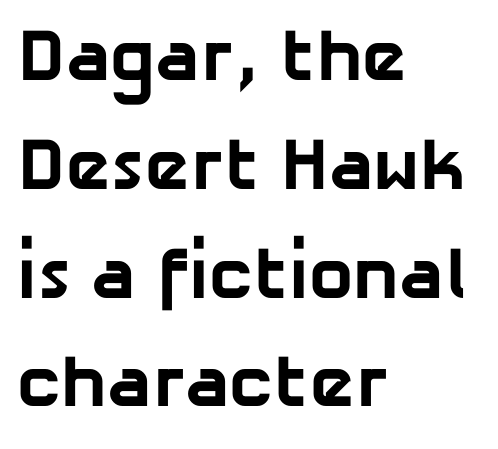
The image shows 74 px bold sans-serif type; set left-aligned, normal line spacing (1.47x), normal letter spacing, not underlined; low stroke contrast and a medium x-height.
